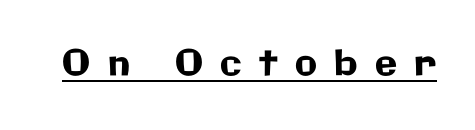
Q: Is the text italic (slanted)? A: No, it is upright.
Q: Is the typeface a serif or a sans-serif typeface? A: Sans-serif.
Q: Is the text underlined? A: Yes.
Q: Is the spacing between letters normal or unusually wide? A: Unusually wide.
Q: Width (condensed, normal, or wide)? A: Normal.
Q: Stroke contrast? A: Low.
Q: x-height? A: Medium.
Q: Monospaced? A: No.
